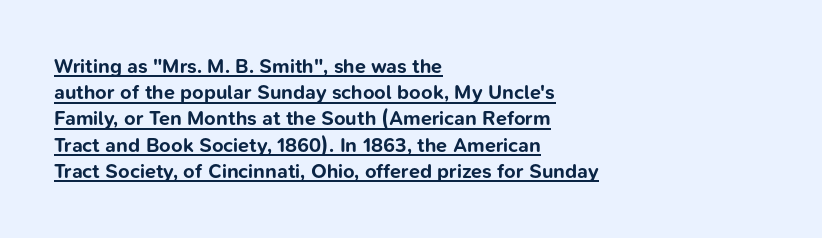
{"italic": "no", "bold": "yes", "underline": "yes", "align": "left", "line_spacing": "normal", "line_spacing_ratio": 1.31, "letter_spacing": "normal", "letter_spacing_em": 0.0, "glyph_px": 20}
